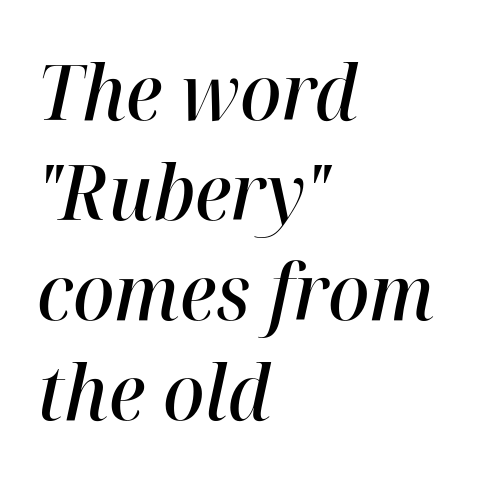
Q: Is the text bold? A: Semi-bold.
Q: Is the text italic (slanted)? A: Yes, it leans right by about 12 degrees.
Q: Is the text underlined? A: No.
Q: How is the paragraph aligned? A: Left-aligned.
Q: Is the spacing between letters normal or unusually wide? A: Normal.
Q: Is the spacing between lines tight, normal or loose? A: Normal.
Q: Width (condensed, normal, or wide)? A: Normal.
Q: Stroke contrast? A: High.
Q: x-height? A: Medium.
Q: Monospaced? A: No.
